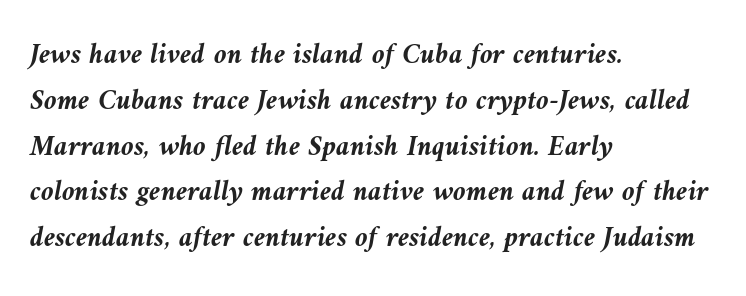
The image shows 29 px semibold type, italic (leaning left); set left-aligned, normal line spacing (1.58x), normal letter spacing, not underlined; medium stroke contrast and a medium x-height.
